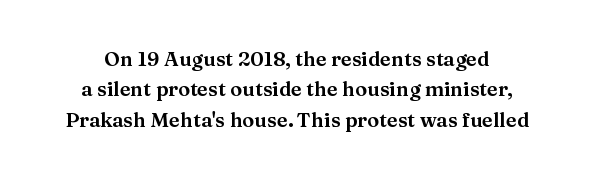
{"italic": "no", "underline": "no", "line_spacing": "normal", "line_spacing_ratio": 1.52, "letter_spacing": "normal", "letter_spacing_em": 0.0, "glyph_px": 20}
